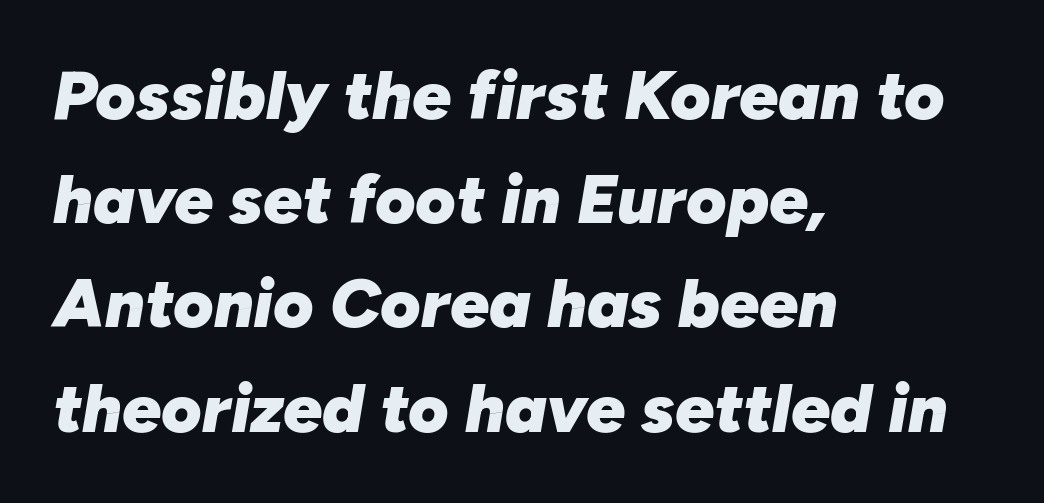
Q: Is the text bold? A: Yes.
Q: Is the text italic (slanted)? A: Yes, it leans right by about 10 degrees.
Q: Is the text underlined? A: No.
Q: How is the paragraph aligned? A: Left-aligned.
Q: Is the spacing between letters normal or unusually wide? A: Normal.
Q: Is the spacing between lines tight, normal or loose? A: Normal.
Q: Width (condensed, normal, or wide)? A: Normal.
Q: Stroke contrast? A: Low.
Q: x-height? A: Medium.
Q: Monospaced? A: No.
